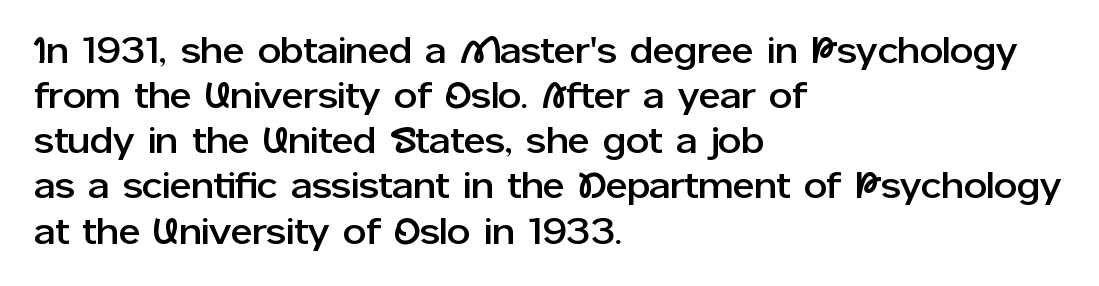
Q: Is the text italic (slanted)? A: No, it is upright.
Q: Is the typeface a serif or a sans-serif typeface? A: Sans-serif.
Q: Is the text underlined? A: No.
Q: How is the paragraph aligned? A: Left-aligned.
Q: Is the spacing between letters normal or unusually wide? A: Normal.
Q: Width (condensed, normal, or wide)? A: Normal.
Q: Stroke contrast? A: Low.
Q: x-height? A: Medium.
Q: Monospaced? A: No.
